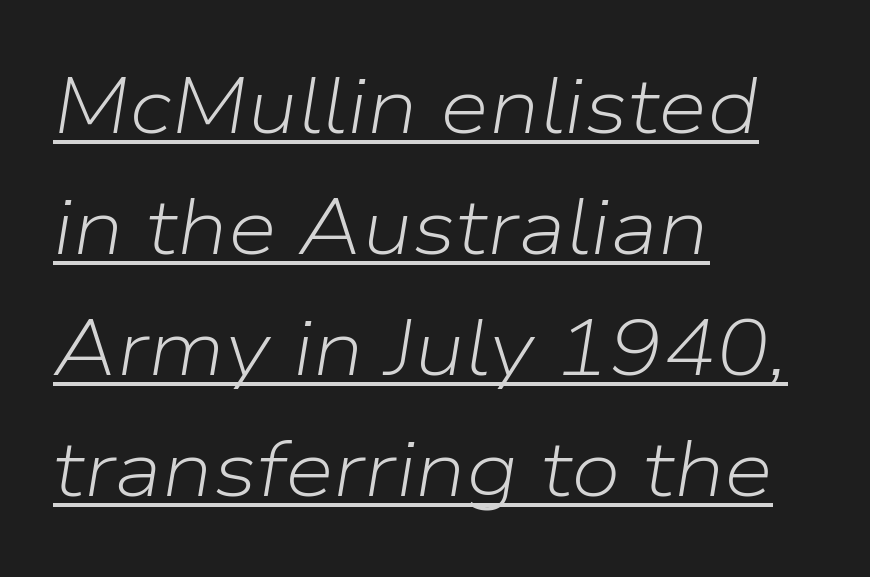
{"italic": "yes", "lean": "right", "slant_degrees": 9, "bold": "no", "weight": "light", "width": "normal", "stroke_contrast": "low", "x_height": "medium", "monospaced": "no", "underline": "yes", "align": "left", "line_spacing": "normal", "line_spacing_ratio": 1.53, "letter_spacing": "normal", "letter_spacing_em": 0.0, "glyph_px": 79}
